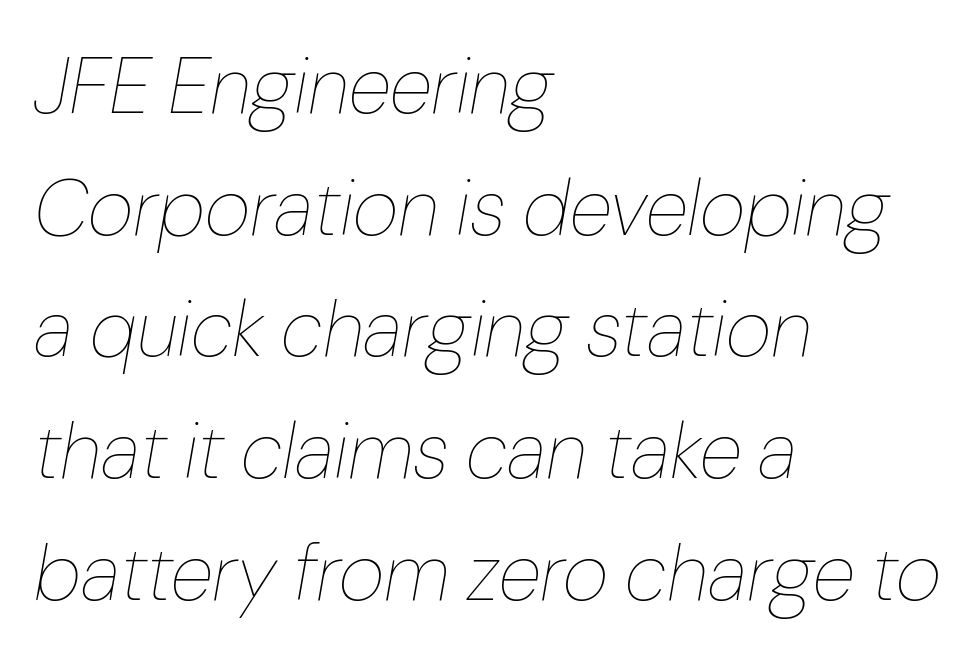
The image shows 79 px thin type, italic (leaning right); set left-aligned, normal line spacing (1.54x), normal letter spacing, not underlined; low stroke contrast and a medium x-height.
